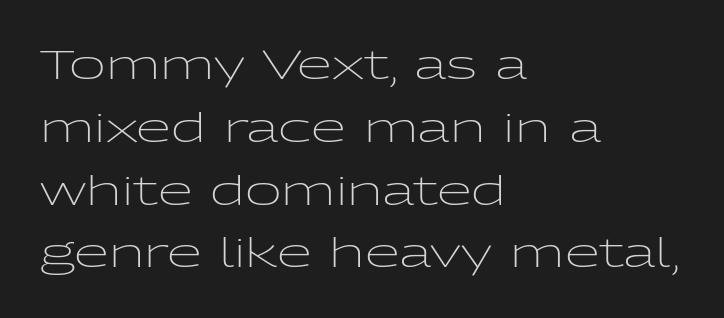
The image shows 40 px light, wide sans-serif type, upright; set left-aligned, normal line spacing (1.57x), normal letter spacing, not underlined; low stroke contrast and a medium x-height.
